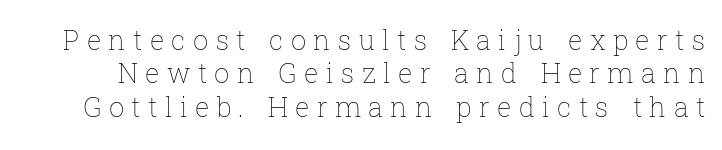
Q: Is the text bold? A: No.
Q: Is the text italic (slanted)? A: No, it is upright.
Q: Is the text underlined? A: No.
Q: Is the spacing between letters normal or unusually wide? A: Unusually wide.
